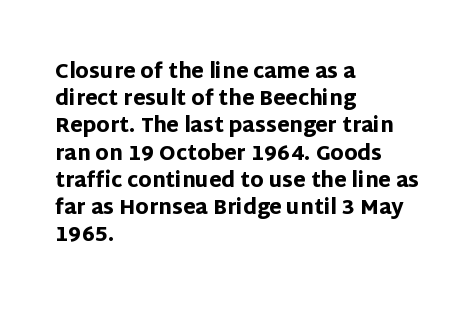
The image shows 20 px bold type, upright; set left-aligned, normal line spacing (1.36x), normal letter spacing, not underlined.
